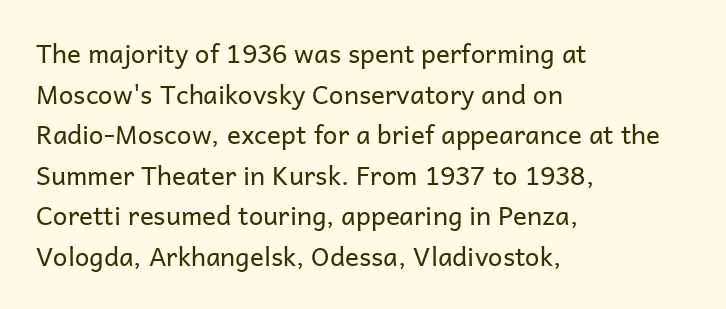
The image shows 26 px text type, upright; set left-aligned, normal line spacing (1.56x), normal letter spacing, not underlined.
